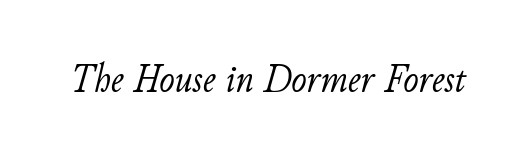
No extra ink here — the face is not bold. The type is set solid horizontally, with unmodified tracking. Character widths vary here, with narrow letters taking less room than wide ones. It's the slanting kind of type.
